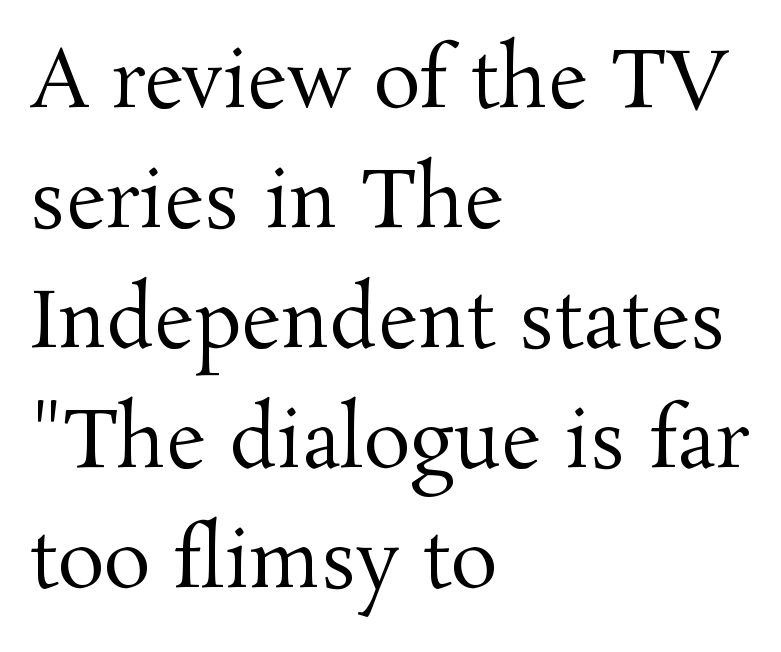
Q: Is the text bold? A: No.
Q: Is the text italic (slanted)? A: No, it is upright.
Q: Is the typeface a serif or a sans-serif typeface? A: Serif.
Q: Is the text underlined? A: No.
Q: How is the paragraph aligned? A: Left-aligned.
Q: Is the spacing between letters normal or unusually wide? A: Normal.
Q: Is the spacing between lines tight, normal or loose? A: Normal.
Q: Width (condensed, normal, or wide)? A: Normal.
Q: Stroke contrast? A: Medium.
Q: x-height? A: Medium.
Q: Monospaced? A: No.
